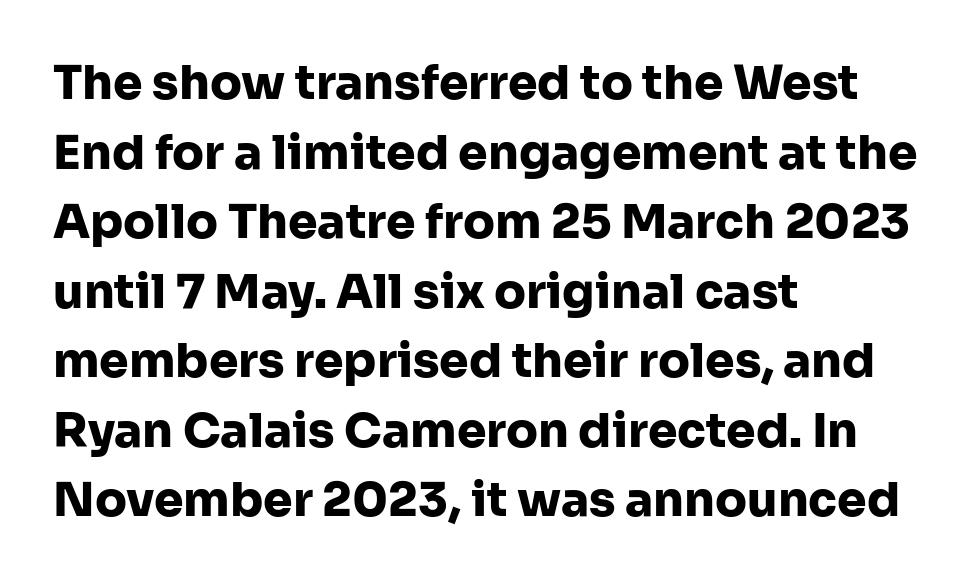
{"serif": "no", "italic": "no", "bold": "yes", "weight": "heavy", "width": "normal", "stroke_contrast": "low", "x_height": "medium", "monospaced": "no", "underline": "no", "align": "left", "line_spacing": "normal", "line_spacing_ratio": 1.48, "letter_spacing": "normal", "letter_spacing_em": 0.0, "glyph_px": 47}
